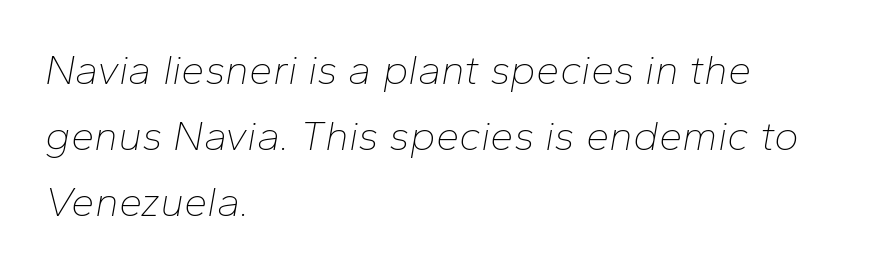
{"italic": "yes", "lean": "right", "slant_degrees": 10, "bold": "no", "weight": "thin", "width": "normal", "stroke_contrast": "low", "x_height": "medium", "monospaced": "no", "underline": "no", "align": "left", "line_spacing": "normal", "line_spacing_ratio": 1.57, "letter_spacing": "normal", "letter_spacing_em": 0.0, "glyph_px": 42}
